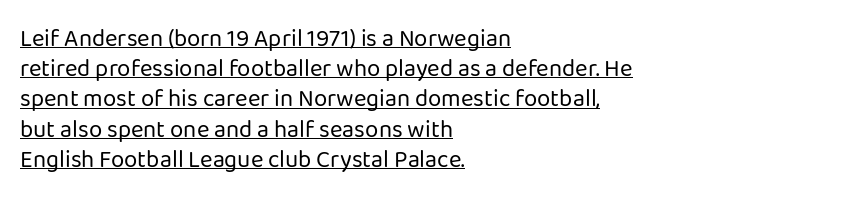
Interline gaps are of average width in this sample. The letterforms sit at book weight or below. Notice how the passage keeps a crisp vertical edge on the left only. Caption: lettering with a line underneath.
